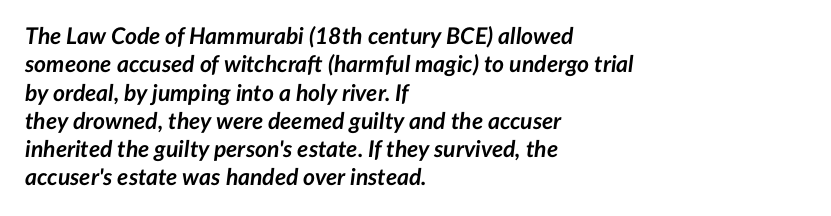
Is the block centered? No — it sits flush against the left margin. Summary of weight: heavy, a full bold. Bare-footed words on every line. Slanted lettering throughout. Caption: standard tracking, unaltered.
